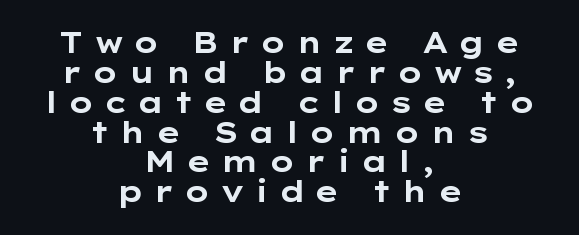
Closely set lines give the paragraph a compact silhouette. Compared with a flush-left layout, this one balances lines on the center instead. The gap between lines stays unmarked. Strokes here are thick enough to call this a true bold. You could not count columns in this text — the font is proportionally spaced. Students, note that the glyphs here are deliberately spaced far apart.
